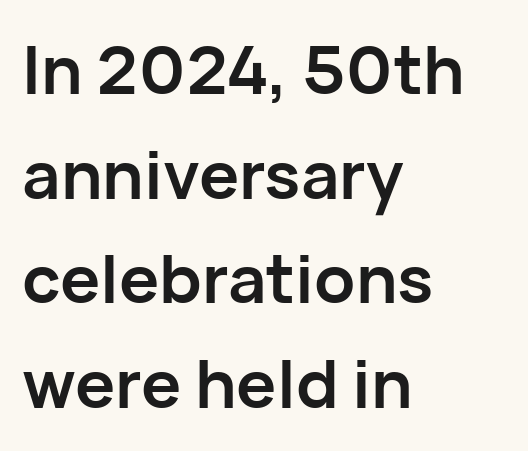
The letters advance in unequal steps, a hallmark of proportional type. Check the space under the baseline: it is left empty. Visually the block forms a straight wall on the left and a jagged coastline on the right. Notice how the stems are strictly vertical — no italics here.
